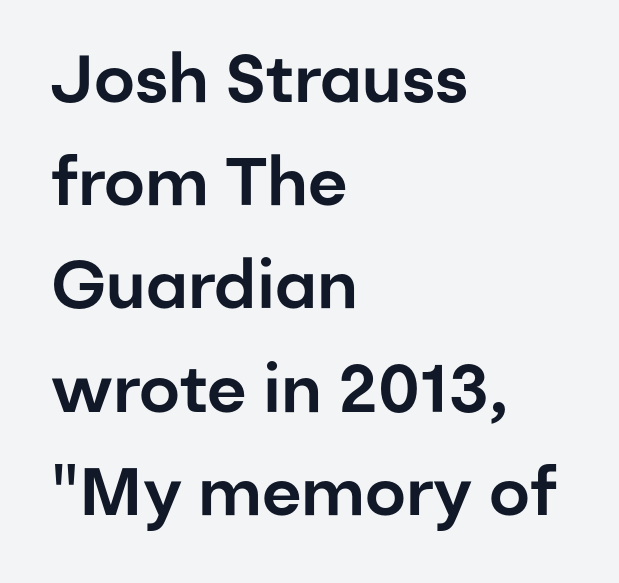
Q: Is the text italic (slanted)? A: No, it is upright.
Q: Is the typeface a serif or a sans-serif typeface? A: Sans-serif.
Q: Is the text underlined? A: No.
Q: How is the paragraph aligned? A: Left-aligned.
Q: Is the spacing between letters normal or unusually wide? A: Normal.
Q: Is the spacing between lines tight, normal or loose? A: Normal.
Q: Width (condensed, normal, or wide)? A: Normal.
Q: Stroke contrast? A: Low.
Q: x-height? A: Medium.
Q: Monospaced? A: No.
